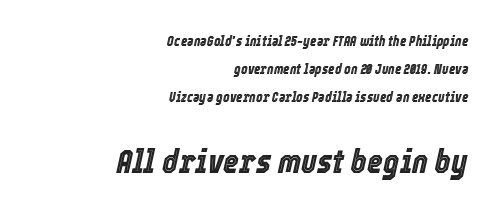
Two sizes are in play, and the larger belongs to the second block. Bare-footed words on every line. Observe the ordinary spacing: letters are neighbours, not strangers. The passage shown leans; its letterforms are oblique. Here the designer chose a conventional face with non-uniform glyph widths.
